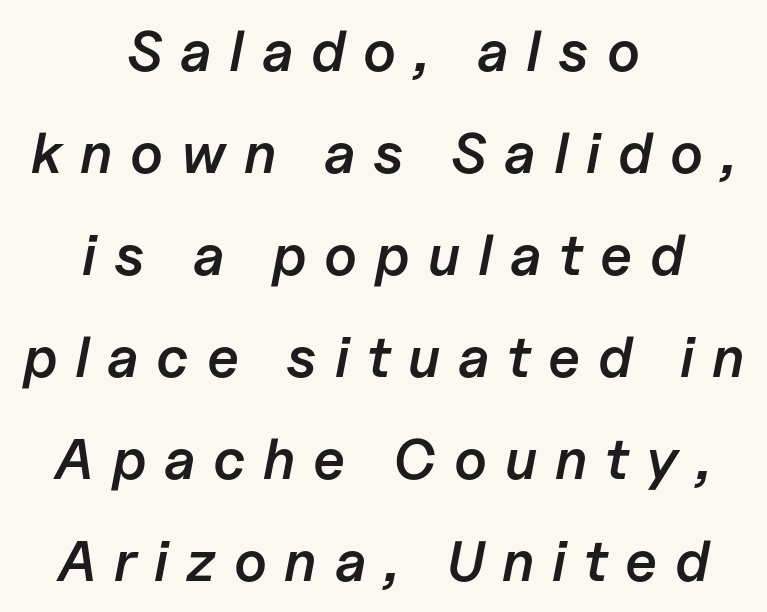
Q: Is the text bold? A: Semi-bold.
Q: Is the text italic (slanted)? A: Yes, it leans right by about 11 degrees.
Q: Is the text underlined? A: No.
Q: How is the paragraph aligned? A: Centered.
Q: Is the spacing between letters normal or unusually wide? A: Unusually wide.
Q: Width (condensed, normal, or wide)? A: Normal.
Q: Stroke contrast? A: Low.
Q: x-height? A: Medium.
Q: Monospaced? A: No.
